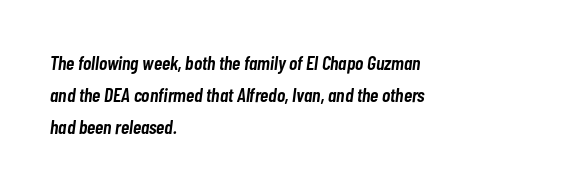
Q: Is the text bold? A: Semi-bold.
Q: Is the text italic (slanted)? A: Yes, it leans right by about 7 degrees.
Q: Is the text underlined? A: No.
Q: How is the paragraph aligned? A: Left-aligned.
Q: Is the spacing between letters normal or unusually wide? A: Normal.
Q: Is the spacing between lines tight, normal or loose? A: Normal.
